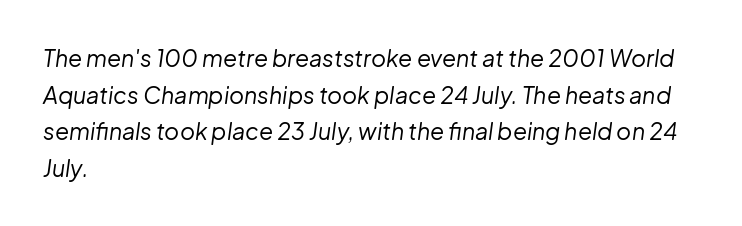
The image shows 23 px text type, italic (leaning right); set left-aligned, normal line spacing (1.59x), normal letter spacing, not underlined.
